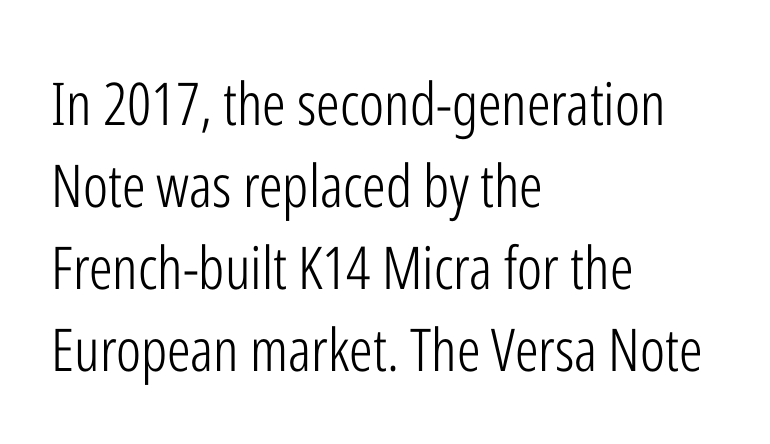
Think standard paragraph weight, or any step lighter than that. The passage shown is not underscored anywhere. The tracking reads as untouched default to a designer's eye. In terms of letterform style, serifs are entirely absent.
